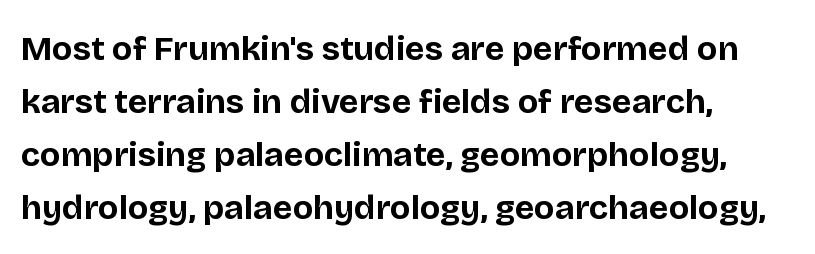
Q: Is the text bold? A: Yes.
Q: Is the text italic (slanted)? A: No, it is upright.
Q: Is the typeface a serif or a sans-serif typeface? A: Sans-serif.
Q: Is the text underlined? A: No.
Q: How is the paragraph aligned? A: Left-aligned.
Q: Is the spacing between letters normal or unusually wide? A: Normal.
Q: Is the spacing between lines tight, normal or loose? A: Normal.
Q: Width (condensed, normal, or wide)? A: Normal.
Q: Stroke contrast? A: Low.
Q: x-height? A: Large.
Q: Monospaced? A: No.
